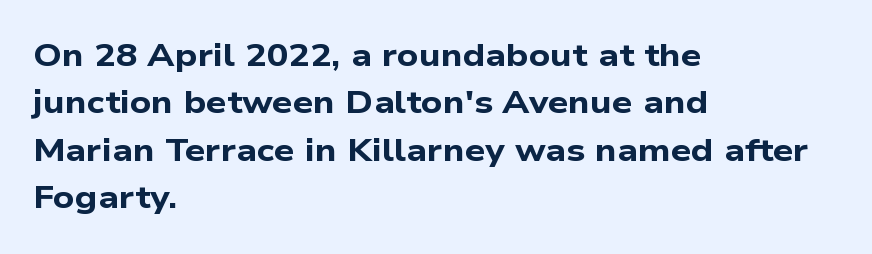
{"serif": "no", "bold": "yes", "weight": "bold", "width": "wide", "stroke_contrast": "low", "x_height": "medium", "monospaced": "no", "underline": "no", "align": "left", "line_spacing": "normal", "line_spacing_ratio": 1.48, "letter_spacing": "normal", "letter_spacing_em": 0.0, "glyph_px": 32}
